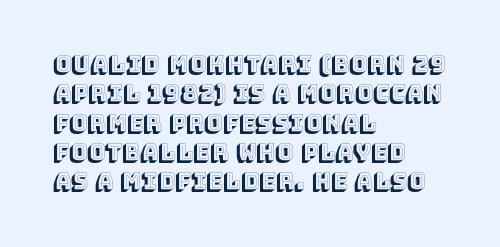
Q: Is the text italic (slanted)? A: No, it is upright.
Q: Is the text underlined? A: No.
Q: How is the paragraph aligned? A: Left-aligned.
Q: Is the spacing between letters normal or unusually wide? A: Normal.
Q: Is the spacing between lines tight, normal or loose? A: Normal.
